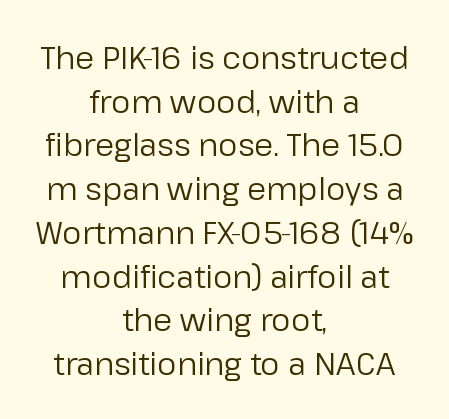
Look at the bottom of the vertical strokes: they stop flat, with no serifs. Underline: absent. Letter spacing: default. Proportional: the letters do not fall into vertical columns. Vertically, the passage feels balanced, rows spaced as you'd expect. It's the straight-up-and-down kind of type.
